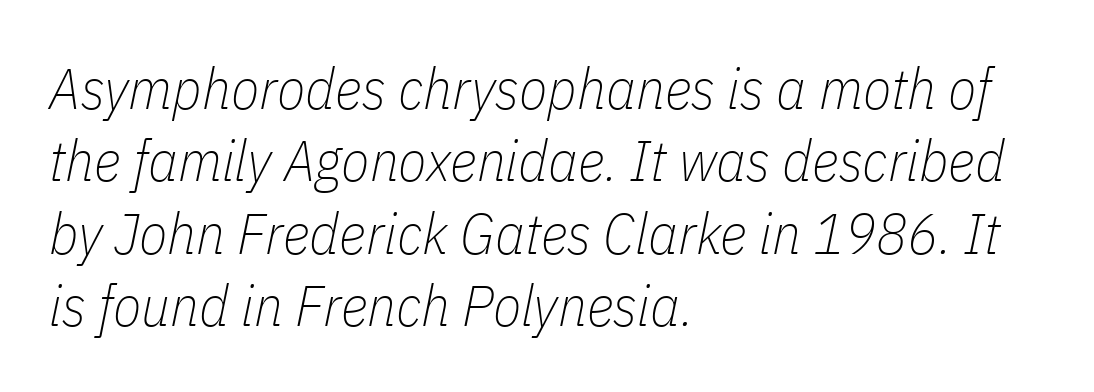
The image shows 58 px thin, condensed type, italic (leaning right); set left-aligned, normal line spacing (1.25x), normal letter spacing, not underlined; low stroke contrast and a medium x-height.
